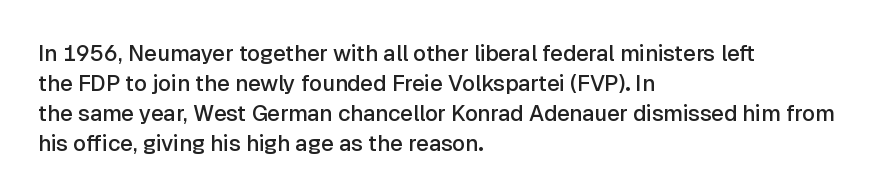
{"italic": "no", "bold": "semi", "underline": "no", "align": "left", "line_spacing": "normal", "line_spacing_ratio": 1.36, "letter_spacing": "normal", "letter_spacing_em": 0.0, "glyph_px": 22}
